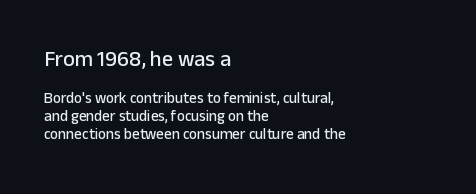
The image shows 22 px text type, upright; set left-aligned, line spacing 1.2x, normal letter spacing, not underlined; the first (top) block is 1.47x larger.
